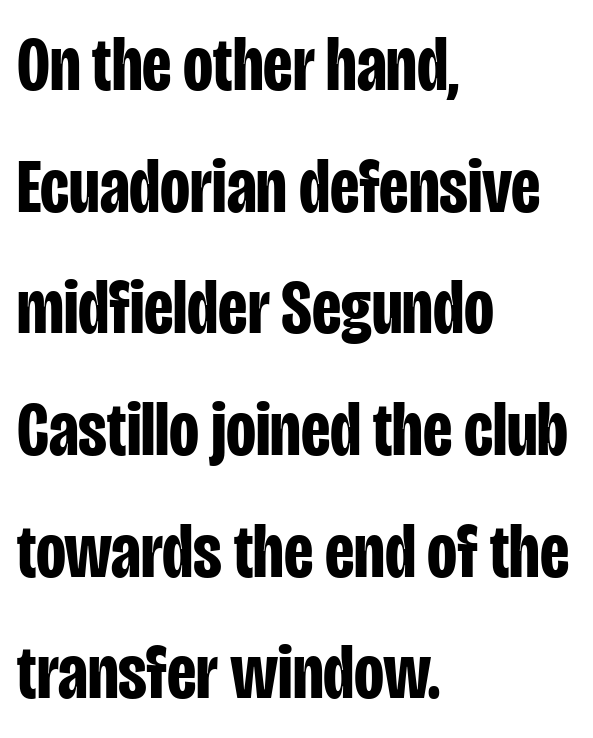
Q: Is the text bold? A: Yes.
Q: Is the text italic (slanted)? A: No, it is upright.
Q: Is the typeface a serif or a sans-serif typeface? A: Sans-serif.
Q: Is the text underlined? A: No.
Q: How is the paragraph aligned? A: Left-aligned.
Q: Is the spacing between letters normal or unusually wide? A: Normal.
Q: Is the spacing between lines tight, normal or loose? A: Normal.
Q: Width (condensed, normal, or wide)? A: Condensed.
Q: Stroke contrast? A: Low.
Q: x-height? A: Large.
Q: Monospaced? A: No.
